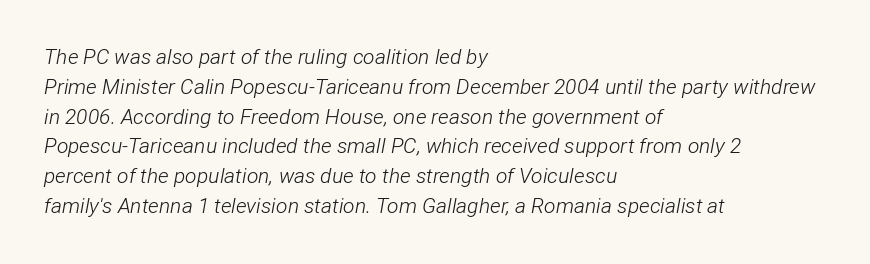
The passage shown leans; its letterforms are oblique. In terms of leading, this rendering sits right in the middle. The weight tops out at a normal text grade. The passage is arranged the way most books set body copy — flush left.
